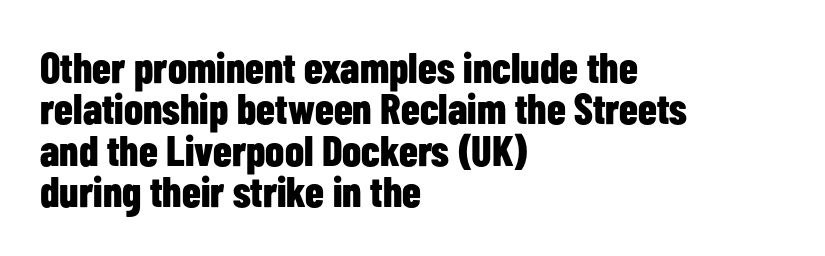
{"serif": "no", "italic": "no", "bold": "yes", "weight": "bold", "width": "condensed", "stroke_contrast": "low", "x_height": "medium", "monospaced": "no", "underline": "no", "align": "left", "line_spacing": "tight", "line_spacing_ratio": 0.96, "letter_spacing": "normal", "letter_spacing_em": 0.0, "glyph_px": 43}
